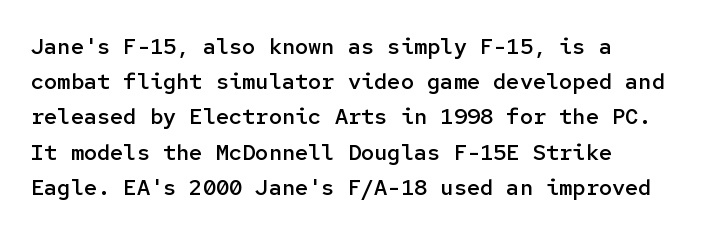
The ragged edge is on the right, which tells us the setting is flush left. If you measured baseline to baseline, you'd find a middling distance. Underlining? Definitely not there. The letters are semibold — heavier than regular but short of a full bold. Style check: upright. Inter-character spacing is left at the font's built-in metrics.
